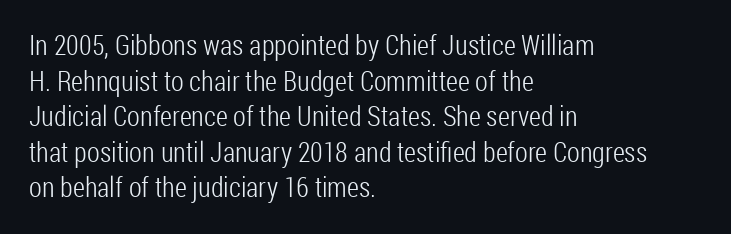
Are there feet on the stems? There aren't — it's a sans. Weight class: somewhere from thin through regular. If you drew a ruler down the left edge, every line would touch it. This block has exactly the height ordinary leading produces. When letters stand straight like this, we call the style roman or upright.
